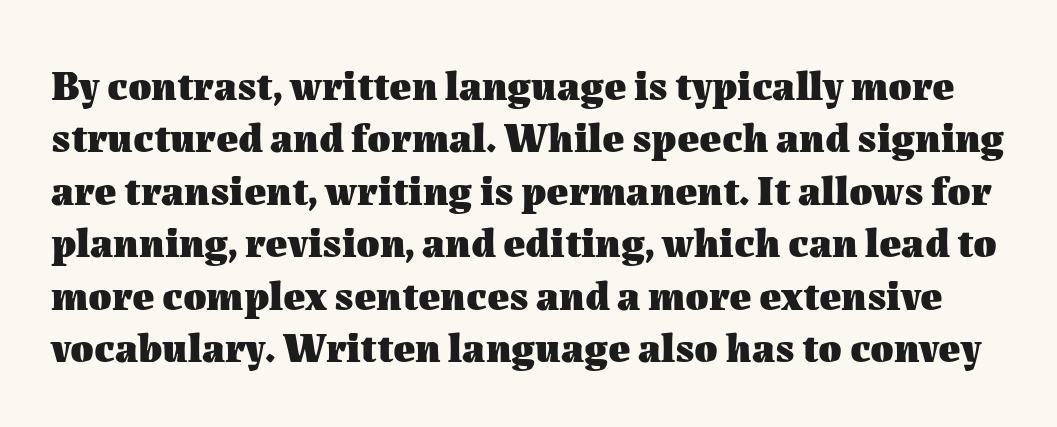
{"italic": "no", "bold": "yes", "weight": "heavy", "width": "normal", "stroke_contrast": "medium", "x_height": "medium", "monospaced": "no", "underline": "no", "line_spacing": "normal", "line_spacing_ratio": 1.25, "letter_spacing": "normal", "letter_spacing_em": 0.0, "glyph_px": 42}
